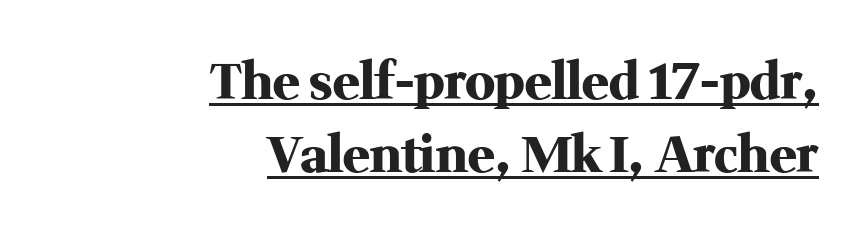
The image shows 50 px heavy serif type, upright; set right-aligned, normal line spacing (1.46x), normal letter spacing, underlined; medium stroke contrast and a medium x-height.
